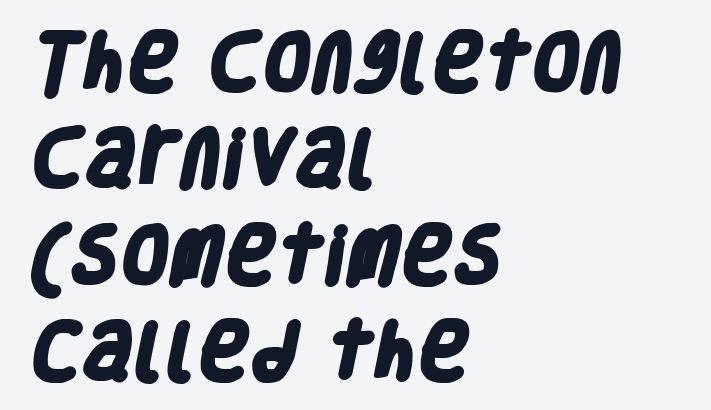
Left-aligned paragraph, ragged on the right. The characters look thick and weighty, a clear bold. Just letters on the line, the space beneath them empty. The horizontal fit of the characters is conventional and even.
